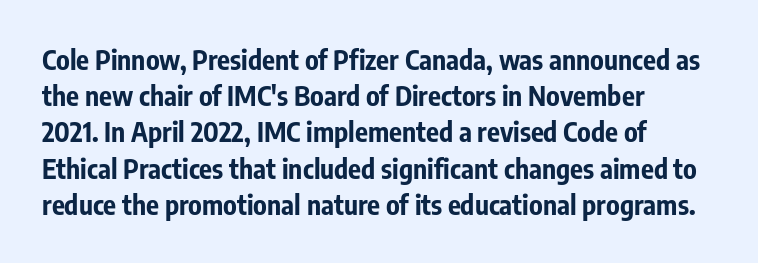
Q: Is the text bold? A: Yes.
Q: Is the text italic (slanted)? A: No, it is upright.
Q: Is the text underlined? A: No.
Q: How is the paragraph aligned? A: Left-aligned.
Q: Is the spacing between letters normal or unusually wide? A: Normal.
Q: Is the spacing between lines tight, normal or loose? A: Normal.
